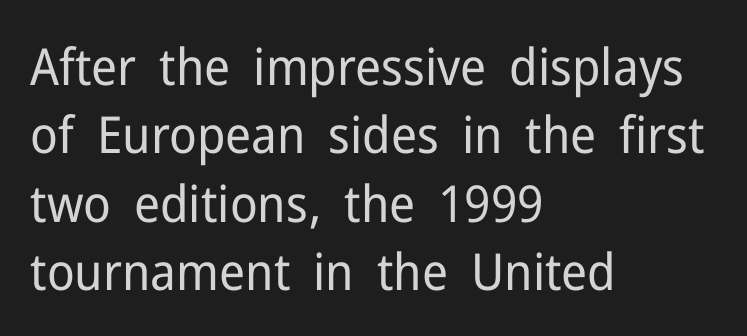
The image shows 51 px regular-weight sans-serif type, upright; set left-aligned, normal line spacing (1.34x), normal letter spacing, not underlined; low stroke contrast and a medium x-height.
